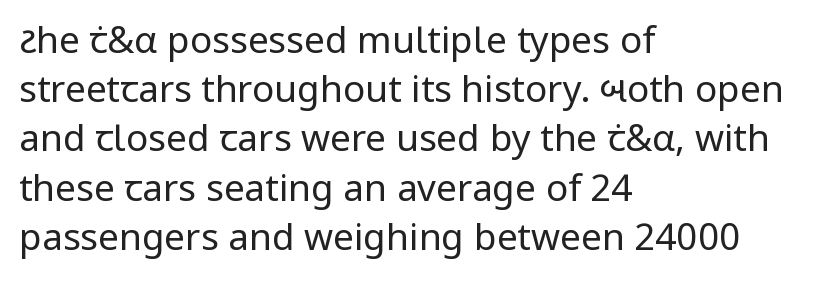
Designer's note — italics off, roman on. Is the type heavy? It reads as light-to-regular instead. Here the designer chose a conventional face with non-uniform glyph widths. Beneath every word, the page is bare.
